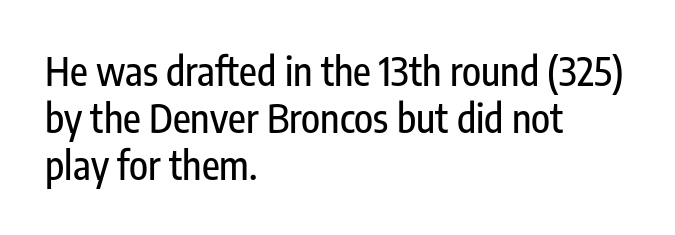
Q: Is the text italic (slanted)? A: No, it is upright.
Q: Is the typeface a serif or a sans-serif typeface? A: Sans-serif.
Q: Is the text underlined? A: No.
Q: How is the paragraph aligned? A: Left-aligned.
Q: Is the spacing between letters normal or unusually wide? A: Normal.
Q: Width (condensed, normal, or wide)? A: Condensed.
Q: Stroke contrast? A: Low.
Q: x-height? A: Medium.
Q: Monospaced? A: No.
